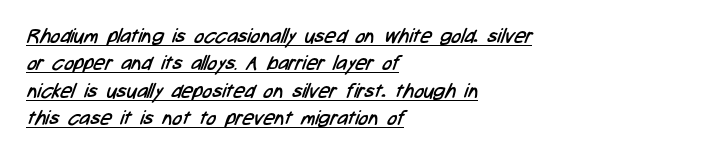
Q: Is the text bold? A: No.
Q: Is the text underlined? A: Yes.
Q: How is the paragraph aligned? A: Left-aligned.
Q: Is the spacing between letters normal or unusually wide? A: Normal.
Q: Is the spacing between lines tight, normal or loose? A: Normal.
